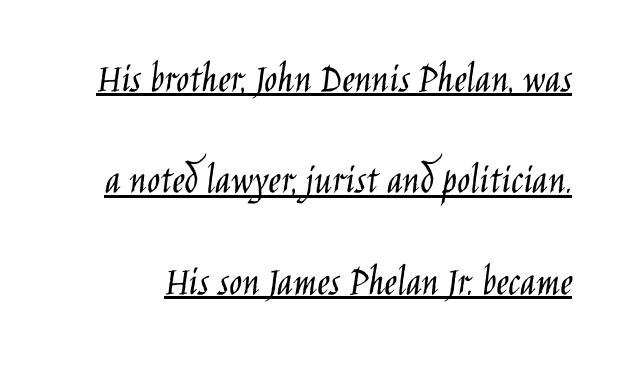
The image shows 43 px light, condensed sans-serif type; set loose line spacing (2.36x), normal letter spacing, underlined; low stroke contrast and a large x-height.
